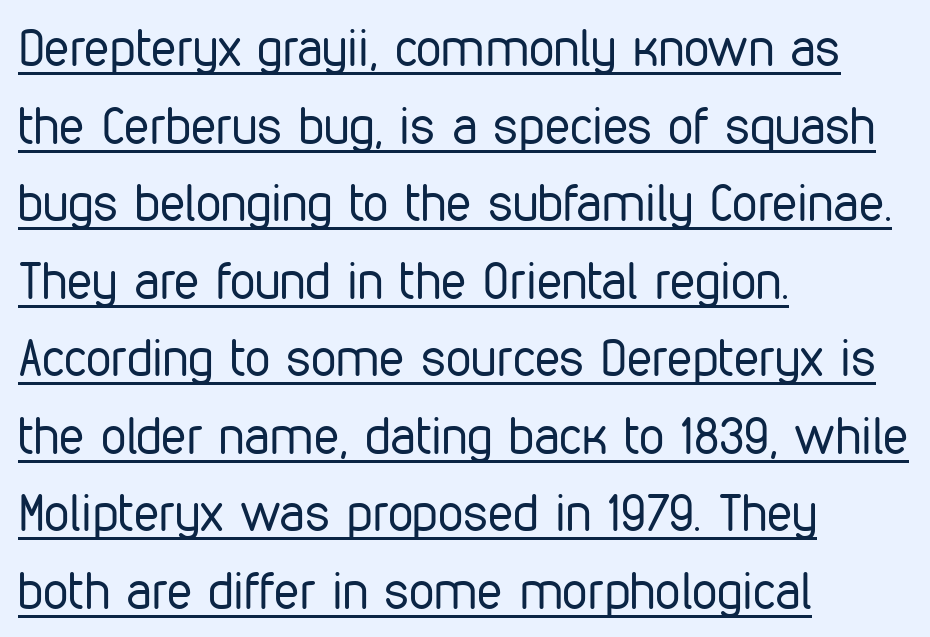
Q: Is the text bold? A: No.
Q: Is the text italic (slanted)? A: No, it is upright.
Q: Is the typeface a serif or a sans-serif typeface? A: Sans-serif.
Q: Is the text underlined? A: Yes.
Q: How is the paragraph aligned? A: Left-aligned.
Q: Is the spacing between letters normal or unusually wide? A: Normal.
Q: Is the spacing between lines tight, normal or loose? A: Normal.
Q: Width (condensed, normal, or wide)? A: Condensed.
Q: Stroke contrast? A: Low.
Q: x-height? A: Medium.
Q: Monospaced? A: No.
